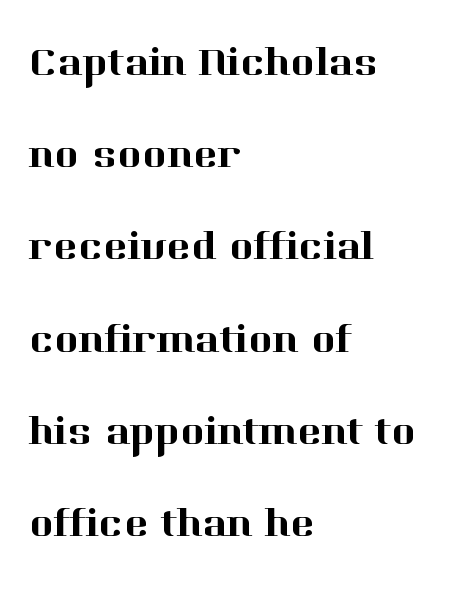
The image shows 41 px serif type, upright; set left-aligned, loose line spacing (2.25x), normal letter spacing, not underlined; high stroke contrast and a medium x-height.
